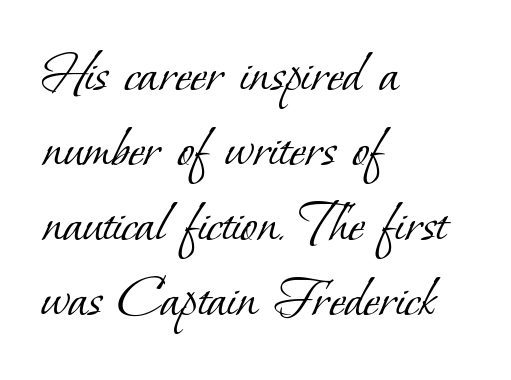
Underline: absent. Horizontal alignment here is leftward, the default for most running prose. What stands out about the letter spacing? Nothing — it is the standard amount. Yep, those are serifs on the letters. Heaviness? Minimal to ordinary, like unemphasized prose.
